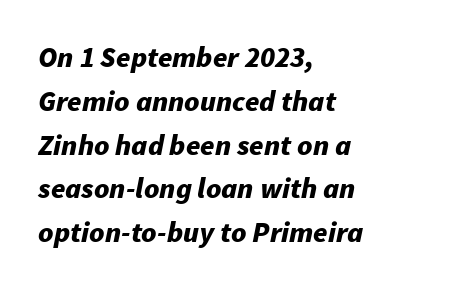
Looks like regular typesetting: each glyph gets only the width it needs. In terms of leading, this rendering sits right in the middle. Style check: oblique. Students, note that the glyphs here touch the page at normal intervals. The foot of each line stays bare and open. Weight: bold.
